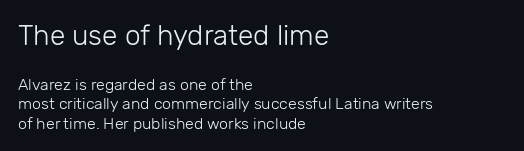
Q: Is the text bold? A: No.
Q: Is the text italic (slanted)? A: No, it is upright.
Q: Is the typeface a serif or a sans-serif typeface? A: Sans-serif.
Q: Is the text underlined? A: No.
Q: How is the paragraph aligned? A: Left-aligned.
Q: Is the spacing between letters normal or unusually wide? A: Normal.
Q: Which block of text is set in a larger size, the first (top) or the second (bottom)? A: The first (top) one.
Q: Width (condensed, normal, or wide)? A: Normal.
Q: Stroke contrast? A: Low.
Q: x-height? A: Medium.
Q: Monospaced? A: No.
